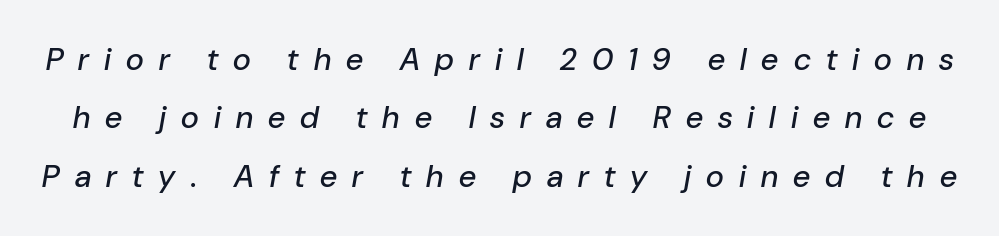
This sample uses an oblique cut, with every glyph tilted off the vertical. This rendering features lettering with no underline. The passage shown is typed in a proportional face where columns would drift. Does extra space separate the letters? Yes, quite a lot of it.
